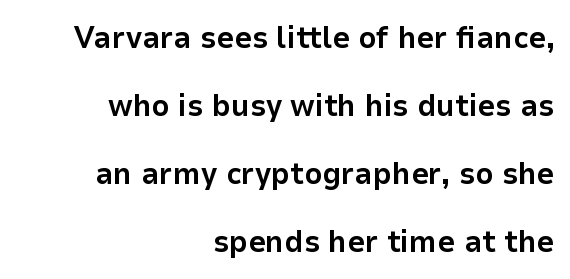
Q: Is the text bold? A: Yes.
Q: Is the text italic (slanted)? A: No, it is upright.
Q: Is the typeface a serif or a sans-serif typeface? A: Sans-serif.
Q: Is the text underlined? A: No.
Q: How is the paragraph aligned? A: Right-aligned.
Q: Is the spacing between letters normal or unusually wide? A: Normal.
Q: Is the spacing between lines tight, normal or loose? A: Loose.
Q: Width (condensed, normal, or wide)? A: Normal.
Q: Stroke contrast? A: Low.
Q: x-height? A: Medium.
Q: Monospaced? A: No.
